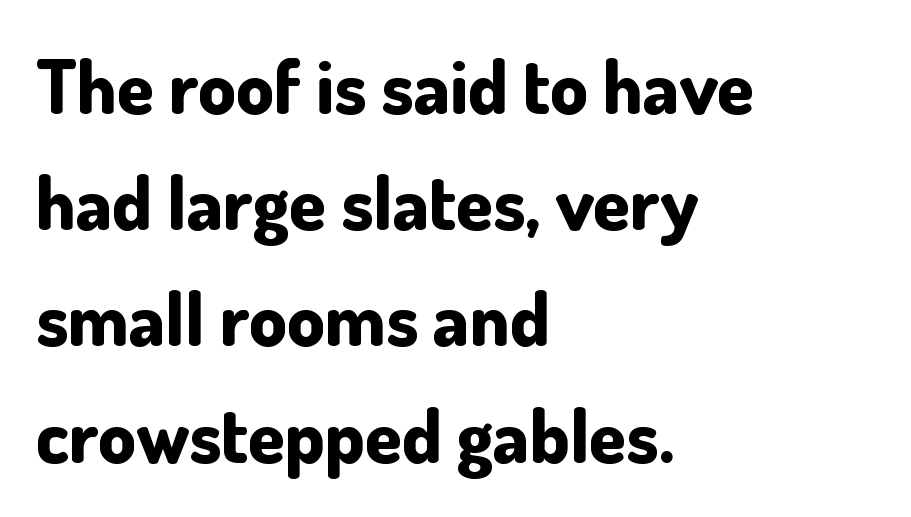
{"serif": "no", "italic": "no", "bold": "yes", "weight": "bold", "width": "normal", "stroke_contrast": "low", "x_height": "small", "monospaced": "no", "underline": "no", "align": "left", "line_spacing": "normal", "line_spacing_ratio": 1.55, "letter_spacing": "normal", "letter_spacing_em": 0.0, "glyph_px": 75}
